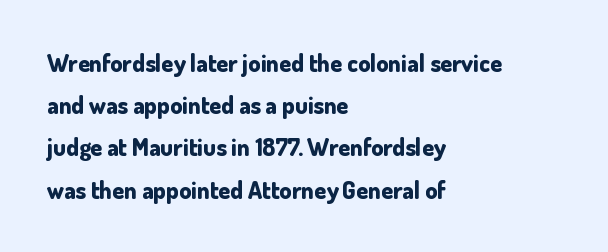
{"italic": "no", "bold": "yes", "underline": "no", "align": "left", "line_spacing_ratio": 1.76, "letter_spacing": "normal", "letter_spacing_em": 0.0, "glyph_px": 24}
